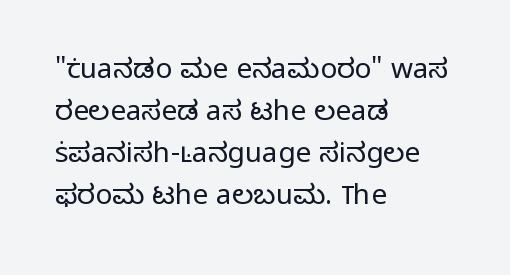
Q: Is the text bold? A: No.
Q: Is the text italic (slanted)? A: No, it is upright.
Q: Is the typeface a serif or a sans-serif typeface? A: Sans-serif.
Q: Is the text underlined? A: No.
Q: How is the paragraph aligned? A: Left-aligned.
Q: Is the spacing between letters normal or unusually wide? A: Normal.
Q: Is the spacing between lines tight, normal or loose? A: Normal.
Q: Width (condensed, normal, or wide)? A: Normal.
Q: Stroke contrast? A: Low.
Q: x-height? A: Medium.
Q: Monospaced? A: No.
